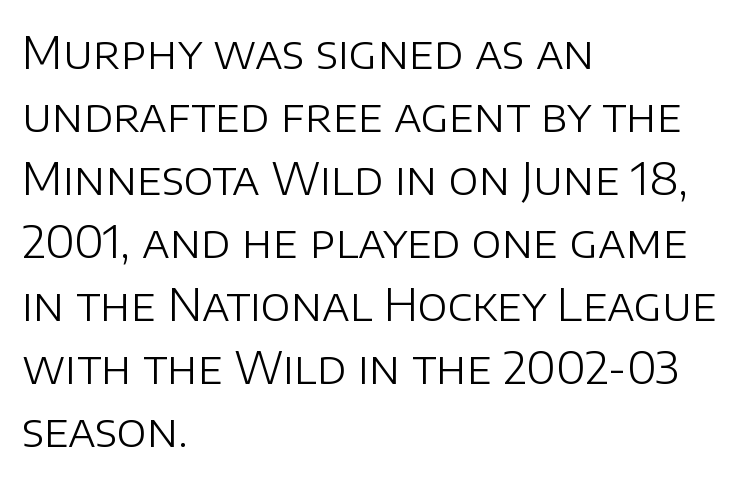
{"serif": "no", "italic": "no", "bold": "no", "weight": "light", "width": "normal", "stroke_contrast": "low", "x_height": "large", "monospaced": "no", "underline": "no", "align": "left", "line_spacing": "normal", "line_spacing_ratio": 1.4, "letter_spacing": "normal", "letter_spacing_em": 0.0, "glyph_px": 45}
